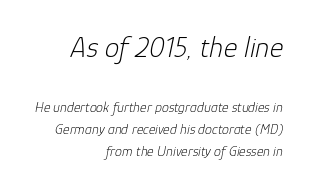
{"italic": "yes", "lean": "right", "slant_degrees": 12, "bold": "no", "weight": "light", "width": "normal", "stroke_contrast": "low", "x_height": "medium", "monospaced": "no", "underline": "no", "align": "right", "line_spacing": "normal", "line_spacing_ratio": 1.57, "letter_spacing": "normal", "letter_spacing_em": 0.0, "larger_block": "first", "size_ratio": 2.07, "glyph_px": 29}
